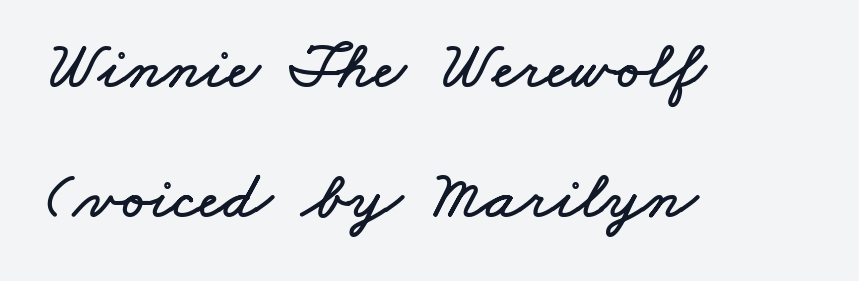
Honestly, there is no underline to notice here at all. This sample has the flowing, uneven cadence of proportional lettering. Is the block centered? No — it sits flush against the left margin. Tracking here is standard; glyphs follow each other at the usual distance.
